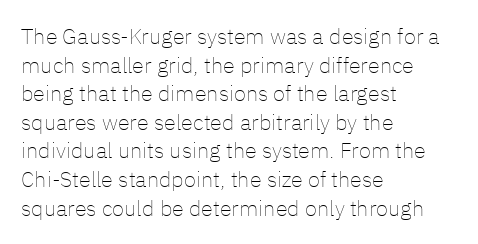
Check the space under the baseline: it is left empty. Characters follow at the spacing the type designer built in. These glyphs show unthickened strokes, regular width or finer. This is the regular roman posture of the typeface. A typesetter would call this leading conventional body-copy spacing. The compositor pushed each line to the left boundary.
